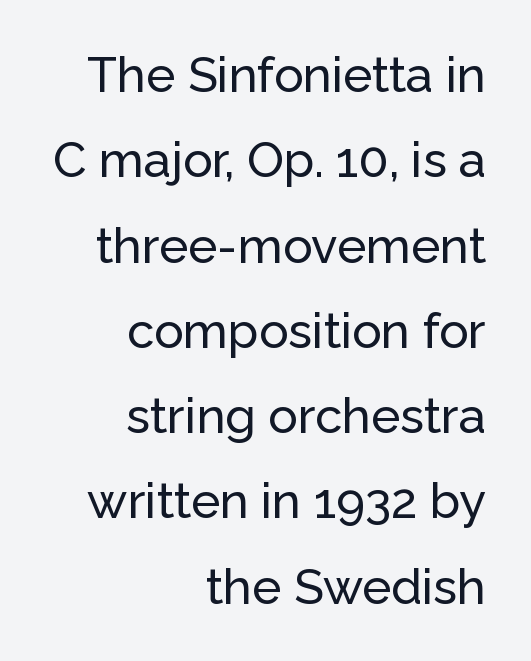
{"serif": "no", "italic": "no", "width": "normal", "stroke_contrast": "low", "x_height": "medium", "monospaced": "no", "underline": "no", "align": "right", "line_spacing_ratio": 1.74, "letter_spacing": "normal", "letter_spacing_em": 0.0, "glyph_px": 49}
